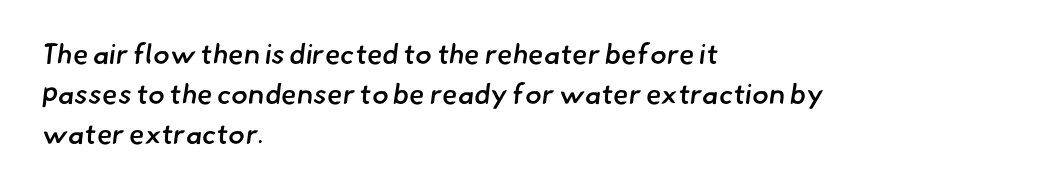
{"serif": "no", "bold": "semi", "weight": "semibold", "width": "normal", "stroke_contrast": "low", "x_height": "small", "monospaced": "no", "underline": "no", "align": "left", "line_spacing": "normal", "line_spacing_ratio": 1.43, "letter_spacing": "normal", "letter_spacing_em": 0.0, "glyph_px": 28}
